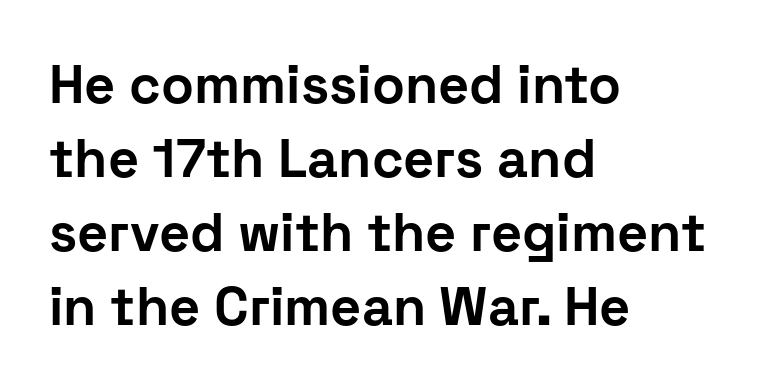
{"serif": "no", "italic": "no", "bold": "yes", "weight": "bold", "width": "normal", "stroke_contrast": "low", "x_height": "medium", "monospaced": "no", "underline": "no", "align": "left", "line_spacing": "normal", "line_spacing_ratio": 1.37, "letter_spacing": "normal", "letter_spacing_em": 0.0, "glyph_px": 54}
